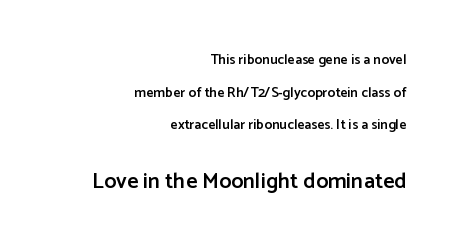
Q: Is the text bold? A: Semi-bold.
Q: Is the text italic (slanted)? A: No, it is upright.
Q: Is the text underlined? A: No.
Q: How is the paragraph aligned? A: Right-aligned.
Q: Is the spacing between letters normal or unusually wide? A: Normal.
Q: Is the spacing between lines tight, normal or loose? A: Loose.
Q: Which block of text is set in a larger size, the first (top) or the second (bottom)? A: The second (bottom) one.
